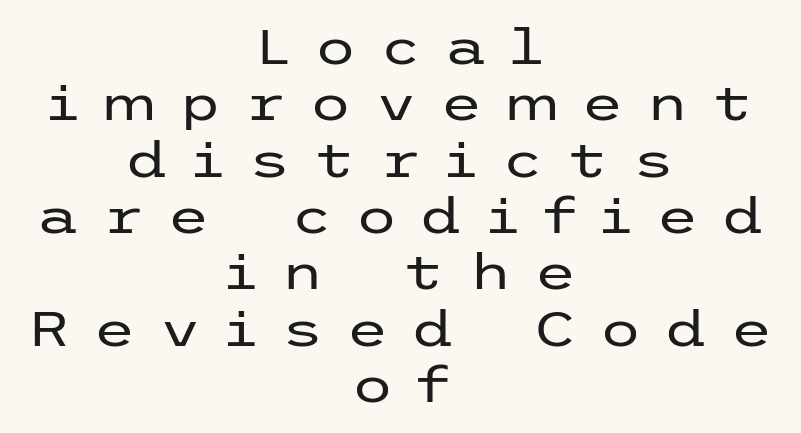
The image shows 49 px regular-weight, wide sans-serif type, upright; set centered, tight line spacing (1.15x), unusually wide letter spacing (+0.46 em), not underlined; low stroke contrast and a medium x-height.
